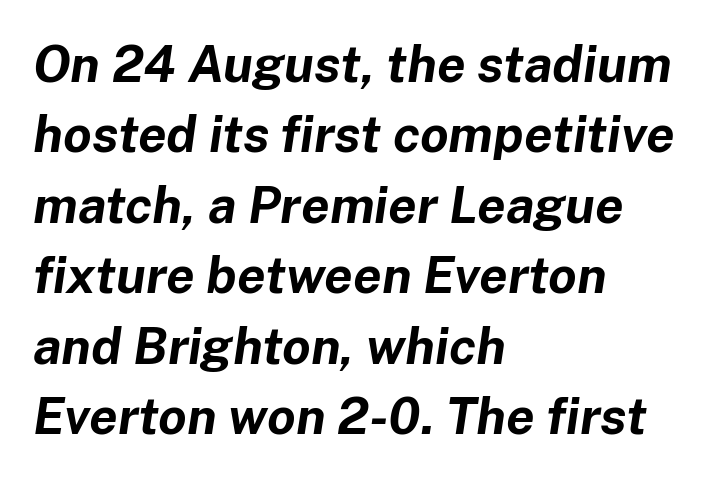
Q: Is the text bold? A: Yes.
Q: Is the text italic (slanted)? A: Yes, it leans right by about 8 degrees.
Q: Is the text underlined? A: No.
Q: How is the paragraph aligned? A: Left-aligned.
Q: Is the spacing between letters normal or unusually wide? A: Normal.
Q: Is the spacing between lines tight, normal or loose? A: Normal.
Q: Width (condensed, normal, or wide)? A: Normal.
Q: Stroke contrast? A: Low.
Q: x-height? A: Medium.
Q: Monospaced? A: No.
